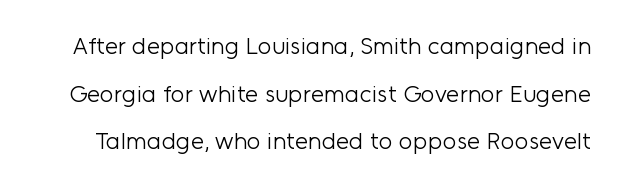
The image shows 24 px text type, upright; set loose line spacing (1.98x), normal letter spacing, not underlined.
